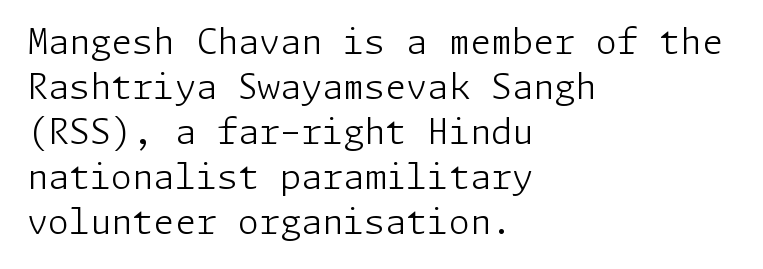
Unmarked baselines from the first word to the last. Caption: face not bold, strokes unweighted. The block of text has a typical density, with ordinary space between rows. It's the straight-up-and-down kind of type. The letterforms sit shoulder to shoulder at normal distance.
